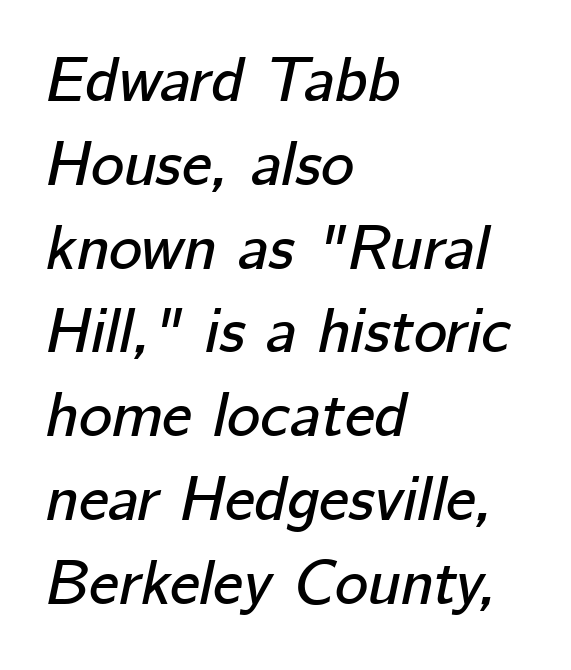
Spacing verdict: proportional, widths tailored to each character. The text block is weighted toward the left margin, trailing off unevenly rightward. Each row of text sits above clean, open space. Vertically, the passage feels balanced, rows spaced as you'd expect. Does extra space separate the letters? No, they use regular spacing.
